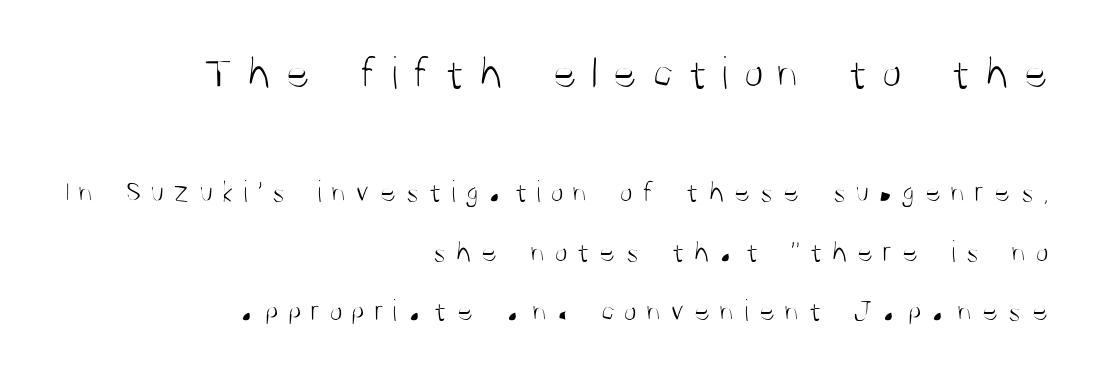
Descenders are the only things crossing below the line. A quiet, ordinary-to-light weight characterises the typeface. This is roman type, the default non-slanted kind. The designer went with a sans here, leaving each stem footless. A student would call this right alignment; a typographer would say flush right, rag left.
